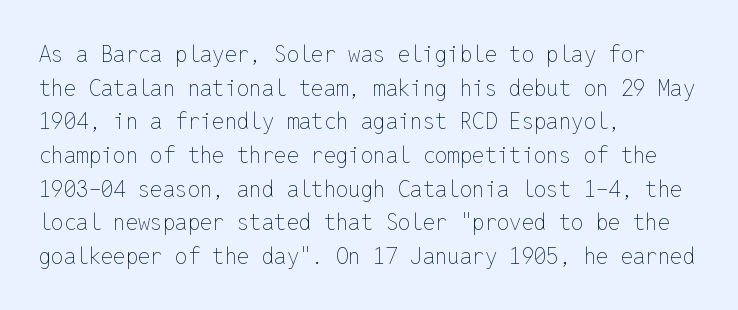
Q: Is the text bold? A: No.
Q: Is the text italic (slanted)? A: No, it is upright.
Q: Is the text underlined? A: No.
Q: How is the paragraph aligned? A: Left-aligned.
Q: Is the spacing between letters normal or unusually wide? A: Normal.
Q: Is the spacing between lines tight, normal or loose? A: Normal.
